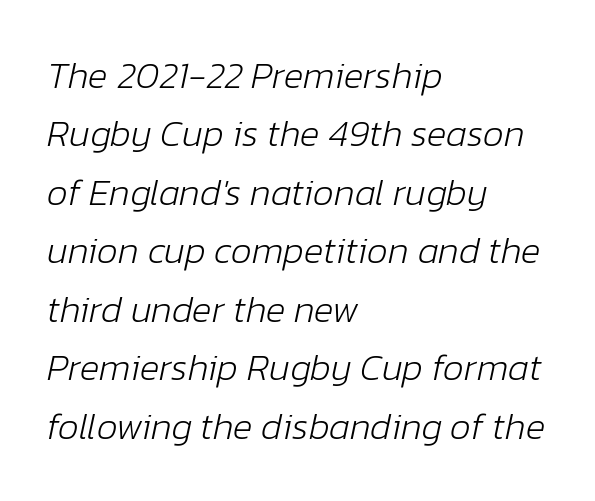
It's the slanting kind of type. The specimen omits any rule beneath the text block's lines. The rendering keeps characters at their native spacing. You could not count columns in this text — the font is proportionally spaced. Horizontal alignment here is leftward, the default for most running prose.
